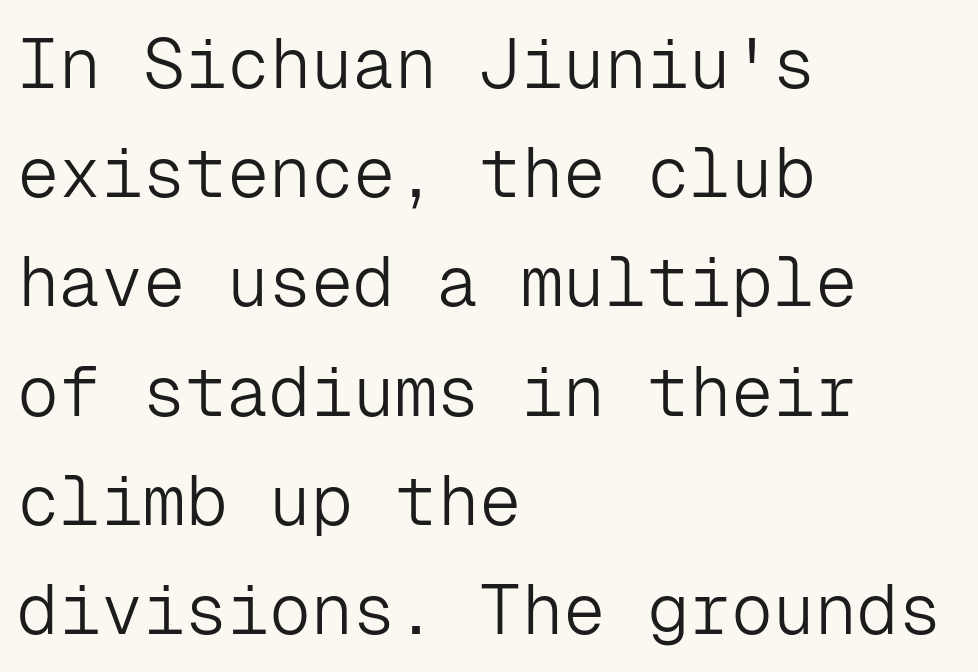
The image shows 70 px light sans-serif type, upright, monospaced; set left-aligned, normal line spacing (1.56x), normal letter spacing, not underlined; low stroke contrast and a medium x-height.
